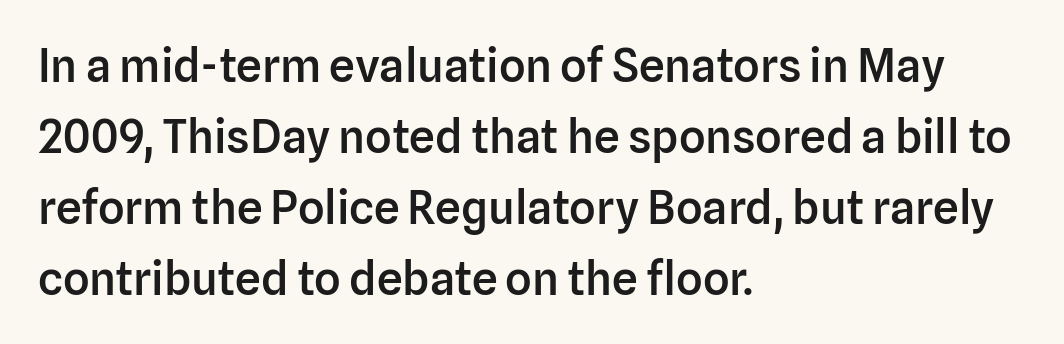
Q: Is the text bold? A: Semi-bold.
Q: Is the text italic (slanted)? A: No, it is upright.
Q: Is the typeface a serif or a sans-serif typeface? A: Sans-serif.
Q: Is the text underlined? A: No.
Q: How is the paragraph aligned? A: Left-aligned.
Q: Is the spacing between letters normal or unusually wide? A: Normal.
Q: Is the spacing between lines tight, normal or loose? A: Normal.
Q: Width (condensed, normal, or wide)? A: Normal.
Q: Stroke contrast? A: Low.
Q: x-height? A: Medium.
Q: Monospaced? A: No.
